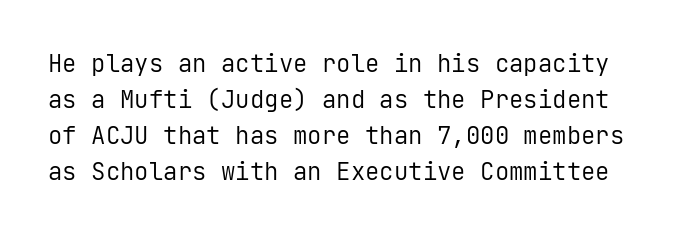
Q: Is the text bold? A: No.
Q: Is the text italic (slanted)? A: No, it is upright.
Q: Is the text underlined? A: No.
Q: Is the spacing between letters normal or unusually wide? A: Normal.
Q: Is the spacing between lines tight, normal or loose? A: Normal.
